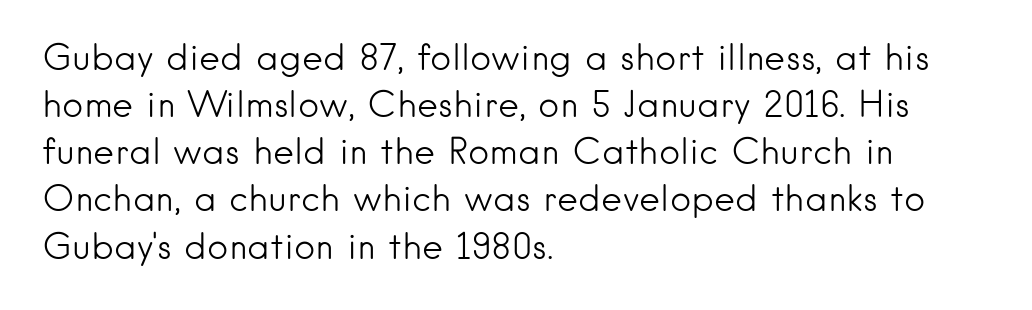
Q: Is the text bold? A: No.
Q: Is the text italic (slanted)? A: No, it is upright.
Q: Is the typeface a serif or a sans-serif typeface? A: Sans-serif.
Q: Is the text underlined? A: No.
Q: How is the paragraph aligned? A: Left-aligned.
Q: Is the spacing between letters normal or unusually wide? A: Normal.
Q: Is the spacing between lines tight, normal or loose? A: Normal.
Q: Width (condensed, normal, or wide)? A: Normal.
Q: Stroke contrast? A: Low.
Q: x-height? A: Small.
Q: Monospaced? A: No.
